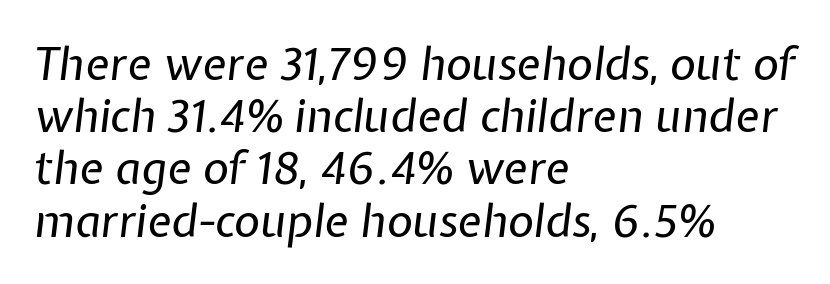
Q: Is the text bold? A: No.
Q: Is the text italic (slanted)? A: Yes, it leans right by about 7 degrees.
Q: Is the text underlined? A: No.
Q: How is the paragraph aligned? A: Left-aligned.
Q: Is the spacing between letters normal or unusually wide? A: Normal.
Q: Width (condensed, normal, or wide)? A: Normal.
Q: Stroke contrast? A: Low.
Q: x-height? A: Medium.
Q: Monospaced? A: No.
